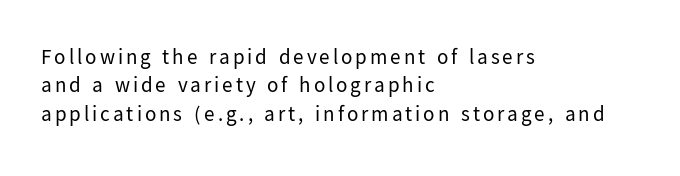
No chunkiness to these letters — they're not bold. Reading down the block, your eye returns to a fixed left position each line. Characters remain perfectly vertical along every line. Check the space under the baseline: it is left empty. This block has exactly the height ordinary leading produces.
